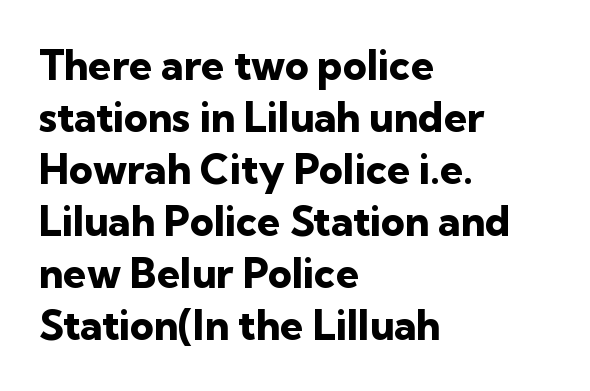
Q: Is the text bold? A: Yes.
Q: Is the text italic (slanted)? A: No, it is upright.
Q: Is the typeface a serif or a sans-serif typeface? A: Sans-serif.
Q: Is the text underlined? A: No.
Q: How is the paragraph aligned? A: Left-aligned.
Q: Is the spacing between letters normal or unusually wide? A: Normal.
Q: Is the spacing between lines tight, normal or loose? A: Normal.
Q: Width (condensed, normal, or wide)? A: Normal.
Q: Stroke contrast? A: Low.
Q: x-height? A: Medium.
Q: Monospaced? A: No.
